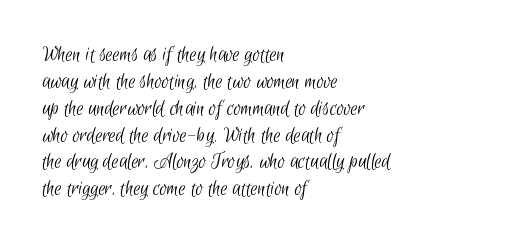
Q: Is the text bold? A: No.
Q: Is the text underlined? A: No.
Q: How is the paragraph aligned? A: Left-aligned.
Q: Is the spacing between letters normal or unusually wide? A: Normal.
